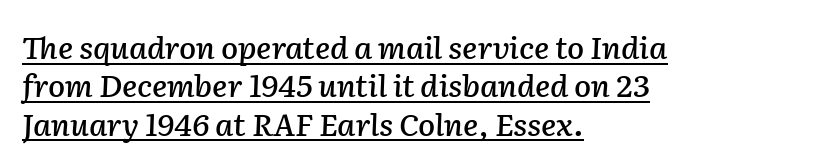
{"italic": "yes", "lean": "right", "slant_degrees": 2, "width": "normal", "stroke_contrast": "low", "x_height": "medium", "monospaced": "no", "underline": "yes", "align": "left", "line_spacing_ratio": 1.24, "letter_spacing": "normal", "letter_spacing_em": 0.0, "glyph_px": 31}
